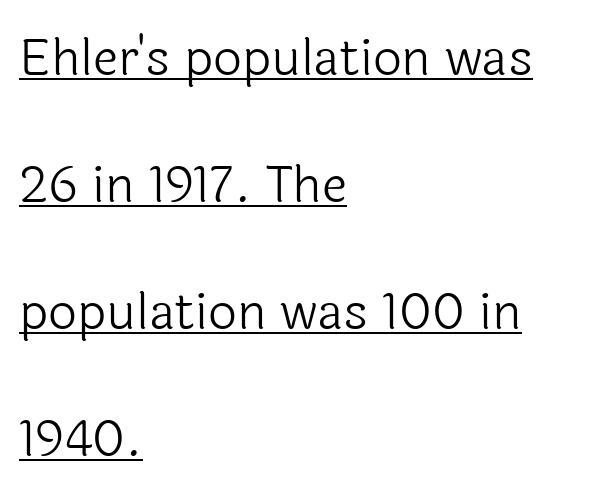
The glyphs are accompanied by a horizontal stroke just below them. This sample has the flowing, uneven cadence of proportional lettering. Is there any slant? The stems are plumb. Stroke mass is kept to a normal reading level or below.
